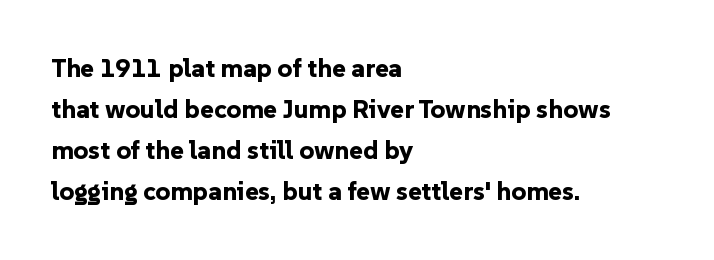
Standard letterfit; no display-style spreading of the glyphs. Compared with typical paragraphs, the rows here are spaced about the same. A bare baseline throughout the passage. Every stem runs plumb, perpendicular to the baseline. The typesetter chose a ragged-right arrangement here. The font is running at its bold setting.
